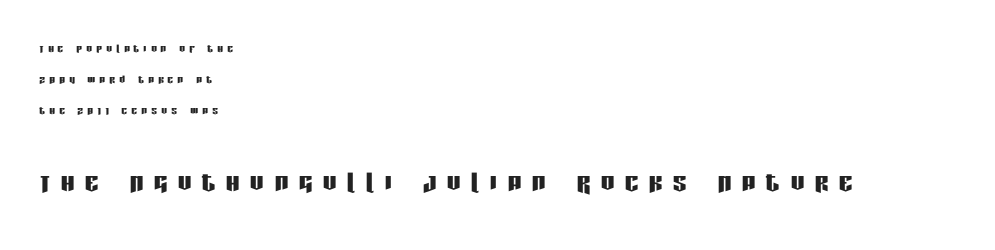
The image shows 34 px condensed sans-serif type, upright; set left-aligned, loose line spacing (2.22x), unusually wide letter spacing (+0.31 em), not underlined; the second (bottom) block is 2.43x larger; low stroke contrast and a large x-height.
